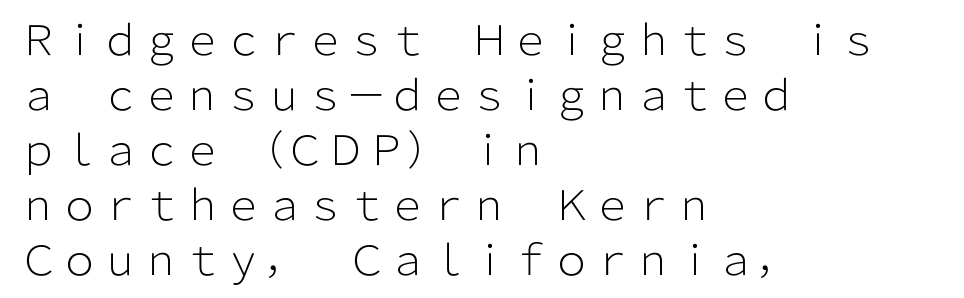
Unlike a traditional serif, this face leaves its strokes unadorned. Does the copy run flush right? No — it runs flush left. This is the regular roman posture of the typeface. The space directly below the letters is spotless. Spacing verdict: proportional, widths tailored to each character.
